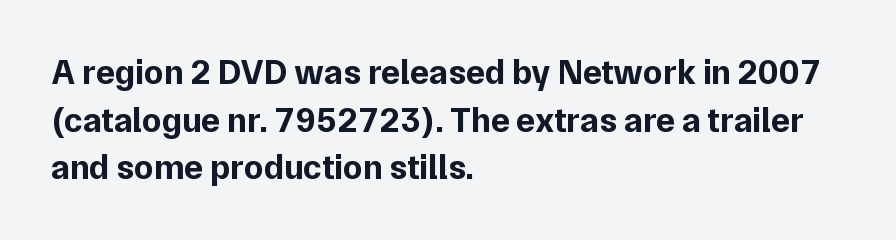
{"serif": "no", "italic": "no", "bold": "yes", "weight": "bold", "width": "normal", "stroke_contrast": "low", "x_height": "medium", "monospaced": "no", "underline": "no", "align": "left", "line_spacing": "normal", "line_spacing_ratio": 1.36, "letter_spacing": "normal", "letter_spacing_em": 0.0, "glyph_px": 35}
